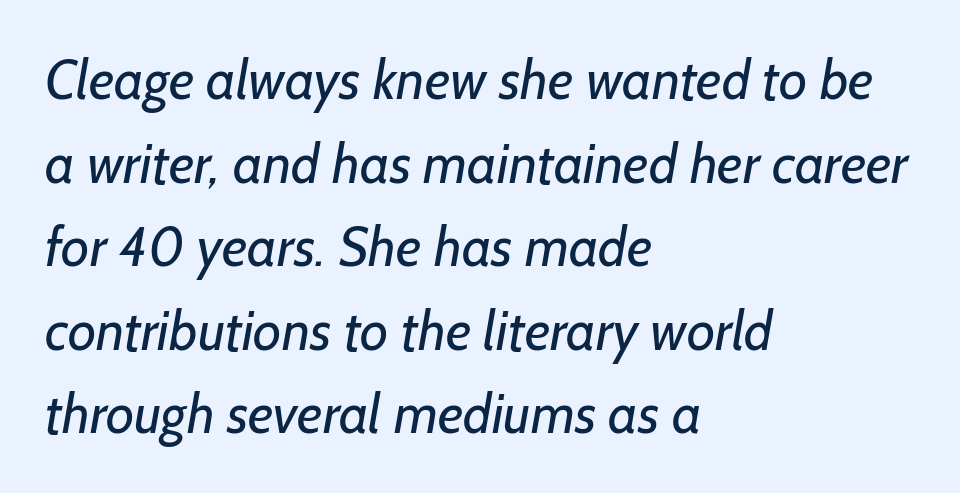
Stem width sits at or under what a default text font uses. Spacing between characters is what you'd get straight out of the box. The words here are not underlined. You could not count columns in this text — the font is proportionally spaced. Whoever set this chose a conventional vertical rhythm. To sum up the face: it is a sans, with no serifs.
